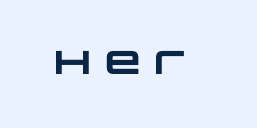
Q: Is the text bold? A: Yes.
Q: Is the typeface a serif or a sans-serif typeface? A: Sans-serif.
Q: Is the text underlined? A: No.
Q: Is the spacing between letters normal or unusually wide? A: Normal.
Q: Width (condensed, normal, or wide)? A: Wide.
Q: Stroke contrast? A: Low.
Q: x-height? A: Large.
Q: Monospaced? A: No.
